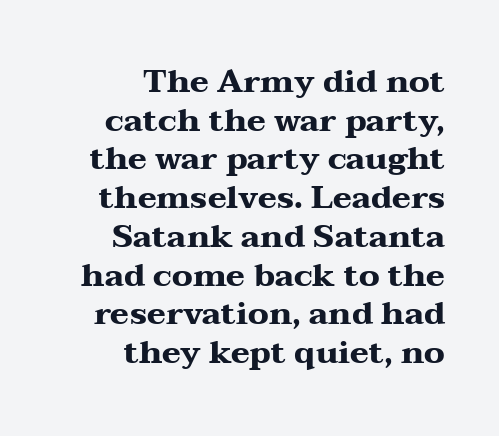
Q: Is the text bold? A: Yes.
Q: Is the text italic (slanted)? A: No, it is upright.
Q: Is the typeface a serif or a sans-serif typeface? A: Serif.
Q: Is the text underlined? A: No.
Q: How is the paragraph aligned? A: Right-aligned.
Q: Is the spacing between letters normal or unusually wide? A: Normal.
Q: Width (condensed, normal, or wide)? A: Wide.
Q: Stroke contrast? A: Medium.
Q: x-height? A: Medium.
Q: Monospaced? A: No.
